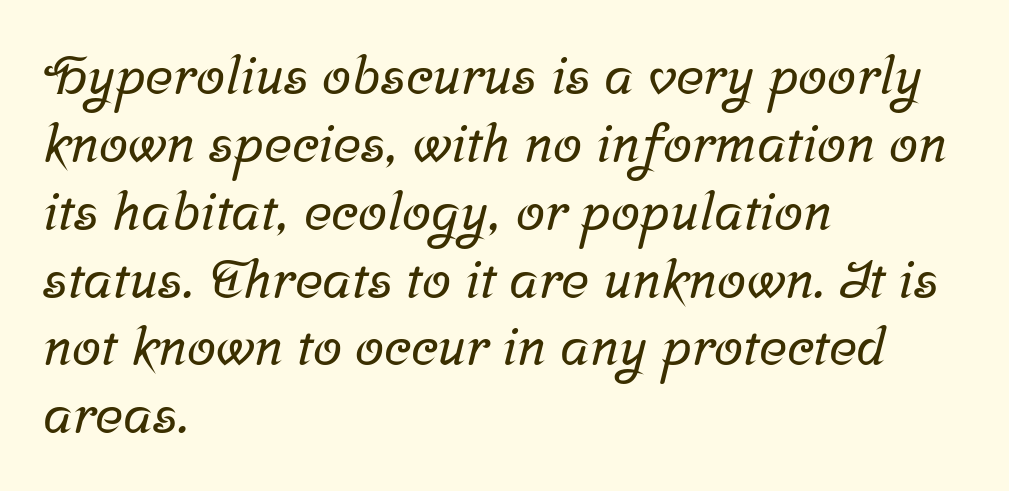
The image shows 53 px text type; set left-aligned, normal line spacing (1.28x), normal letter spacing, not underlined; low stroke contrast and a medium x-height.
